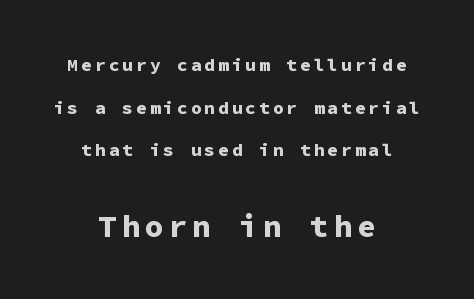
The image shows 31 px bold sans-serif type, upright, monospaced; set centered, loose line spacing (2.37x), not underlined; the second (bottom) block is 1.72x larger; low stroke contrast and a medium x-height.
